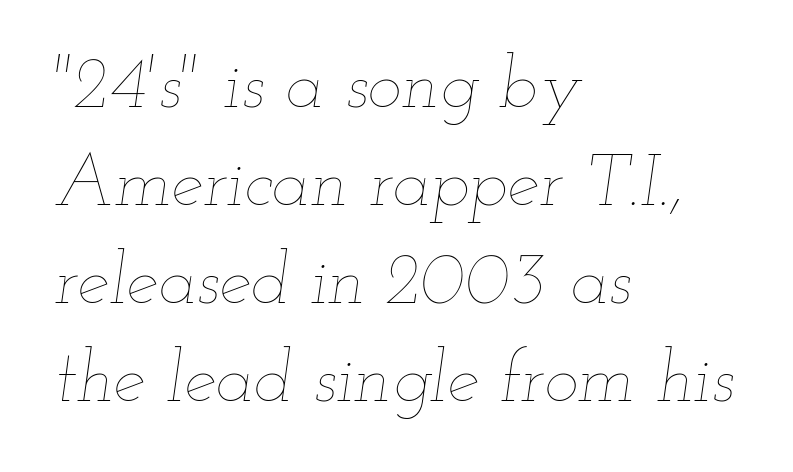
{"italic": "yes", "lean": "right", "slant_degrees": 12, "bold": "no", "weight": "thin", "width": "wide", "stroke_contrast": "low", "x_height": "small", "monospaced": "no", "underline": "no", "align": "left", "line_spacing": "normal", "line_spacing_ratio": 1.36, "letter_spacing": "normal", "letter_spacing_em": 0.0, "glyph_px": 72}
